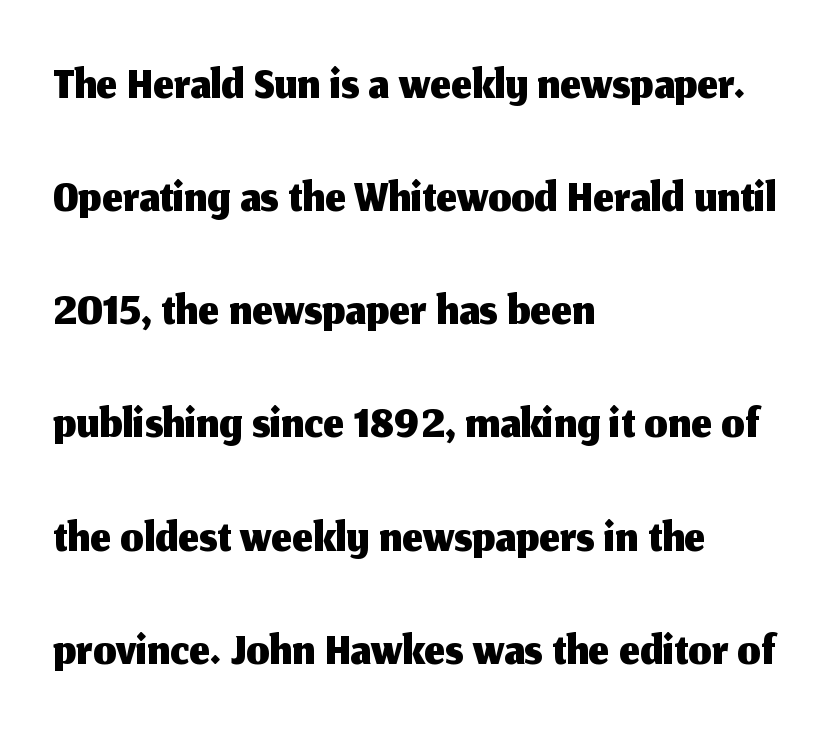
The image shows 73 px sans-serif type, upright; set left-aligned, normal line spacing (1.55x), normal letter spacing, not underlined; medium stroke contrast and a medium x-height.
